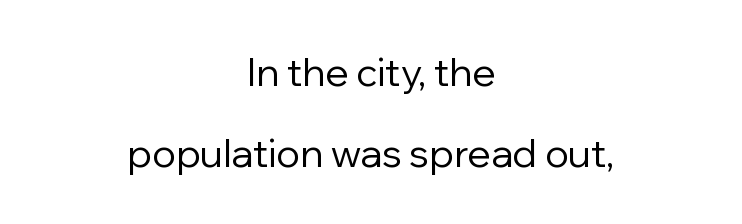
Underlining? Definitely not there. Stems here are at most as thick as an everyday book face. Short note: letters normally spaced. Line spacing here is loose. The rendering shows plain stroke endings on the letterforms — a sans-serif design.
